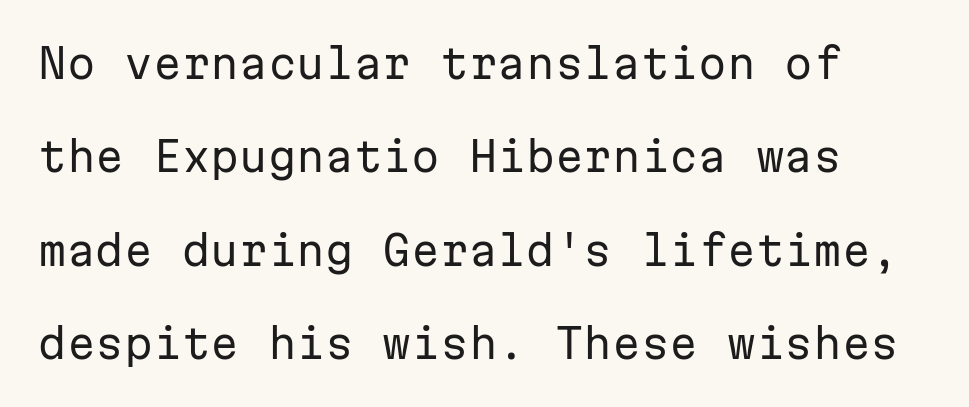
Q: Is the text bold? A: No.
Q: Is the text italic (slanted)? A: No, it is upright.
Q: Is the typeface a serif or a sans-serif typeface? A: Sans-serif.
Q: Is the text underlined? A: No.
Q: Is the spacing between letters normal or unusually wide? A: Normal.
Q: Is the spacing between lines tight, normal or loose? A: Loose.
Q: Width (condensed, normal, or wide)? A: Normal.
Q: Stroke contrast? A: Low.
Q: x-height? A: Medium.
Q: Monospaced? A: Yes.
